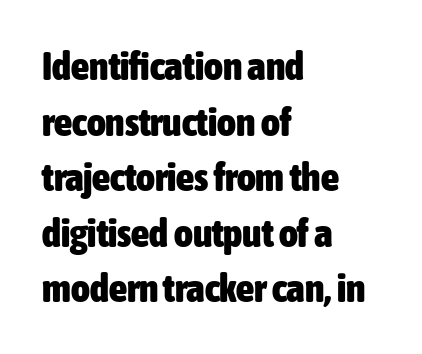
The image shows 40 px heavy, condensed sans-serif type, upright; set left-aligned, normal line spacing (1.39x), normal letter spacing, not underlined; low stroke contrast and a medium x-height.
